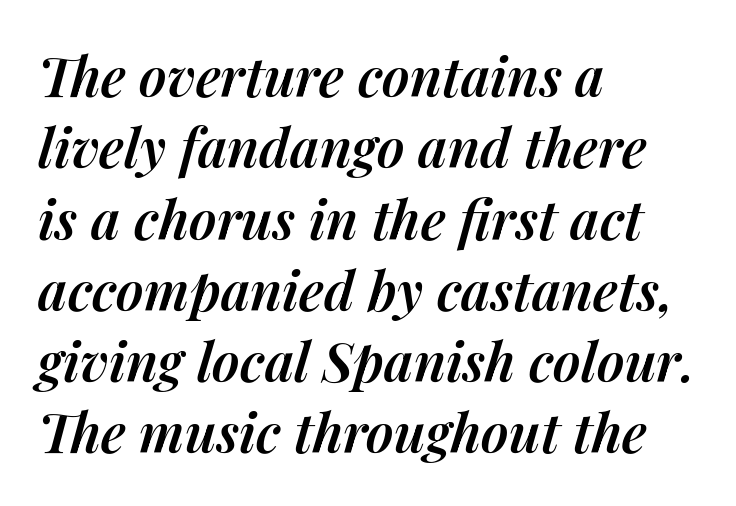
Q: Is the text bold? A: Semi-bold.
Q: Is the text italic (slanted)? A: Yes, it leans right by about 14 degrees.
Q: Is the text underlined? A: No.
Q: How is the paragraph aligned? A: Left-aligned.
Q: Is the spacing between letters normal or unusually wide? A: Normal.
Q: Is the spacing between lines tight, normal or loose? A: Normal.
Q: Width (condensed, normal, or wide)? A: Normal.
Q: Stroke contrast? A: Medium.
Q: x-height? A: Medium.
Q: Monospaced? A: No.
